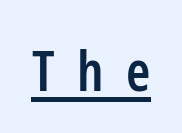
Q: Is the text bold? A: Semi-bold.
Q: Is the text italic (slanted)? A: No, it is upright.
Q: Is the typeface a serif or a sans-serif typeface? A: Sans-serif.
Q: Is the text underlined? A: Yes.
Q: Is the spacing between letters normal or unusually wide? A: Unusually wide.
Q: Width (condensed, normal, or wide)? A: Condensed.
Q: Stroke contrast? A: Low.
Q: x-height? A: Medium.
Q: Monospaced? A: No.
